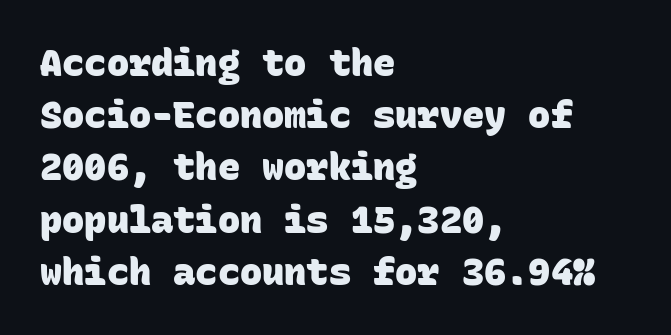
Q: Is the text bold? A: Yes.
Q: Is the typeface a serif or a sans-serif typeface? A: Sans-serif.
Q: Is the text underlined? A: No.
Q: How is the paragraph aligned? A: Left-aligned.
Q: Is the spacing between letters normal or unusually wide? A: Normal.
Q: Is the spacing between lines tight, normal or loose? A: Normal.
Q: Width (condensed, normal, or wide)? A: Normal.
Q: Stroke contrast? A: Low.
Q: x-height? A: Large.
Q: Monospaced? A: Yes.
